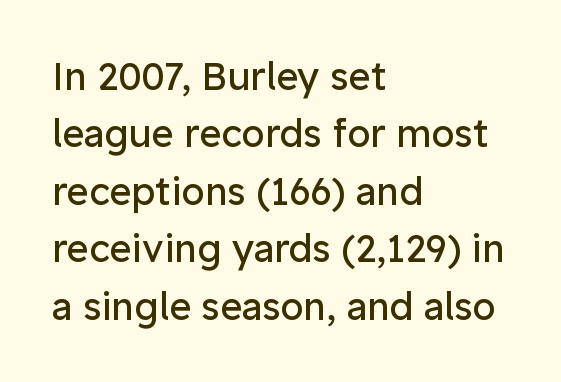
The image shows 38 px regular-weight sans-serif type, upright; set left-aligned, normal line spacing (1.51x), normal letter spacing, not underlined; low stroke contrast and a medium x-height.
